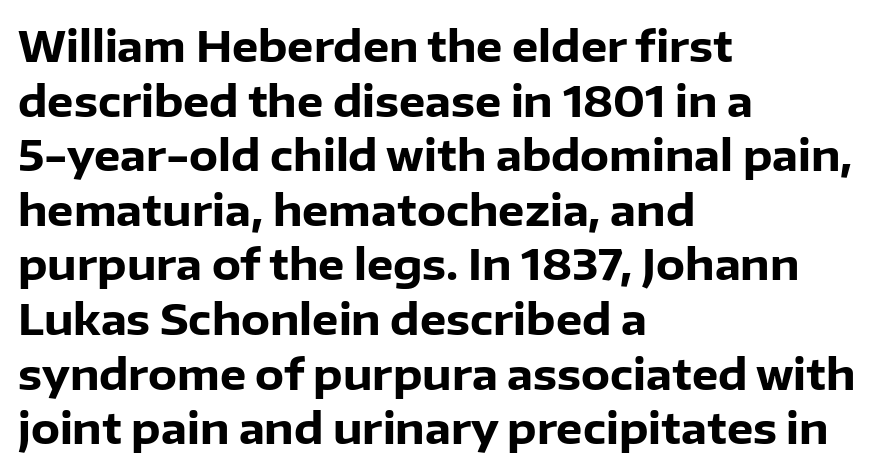
The image shows 42 px heavy sans-serif type, upright; set left-aligned, normal line spacing (1.3x), normal letter spacing, not underlined; low stroke contrast and a medium x-height.
